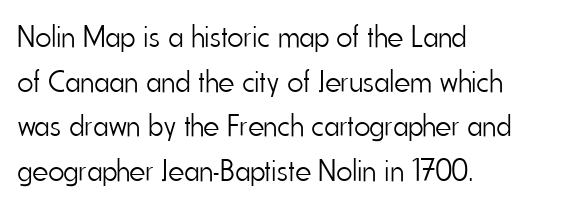
How would I describe the line gaps? Plain and ordinary. The passage shown has conventional tracking throughout. Type without underlining. Is this a sans? Yes — the strokes have no serifs. The font is comparable to plain body text, perhaps lighter.
